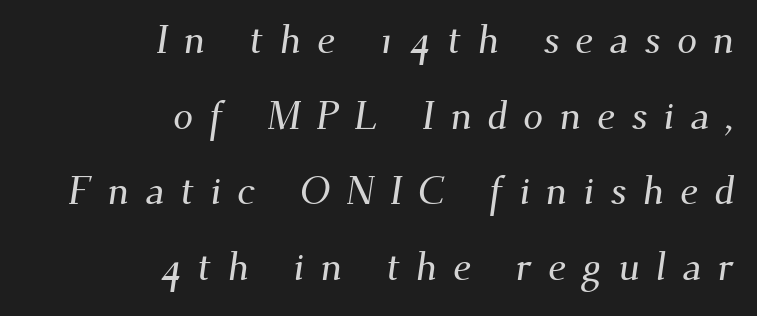
Q: Is the typeface a serif or a sans-serif typeface? A: Serif.
Q: Is the text underlined? A: No.
Q: How is the paragraph aligned? A: Right-aligned.
Q: Is the spacing between letters normal or unusually wide? A: Unusually wide.
Q: Width (condensed, normal, or wide)? A: Normal.
Q: Stroke contrast? A: Medium.
Q: x-height? A: Small.
Q: Monospaced? A: No.
